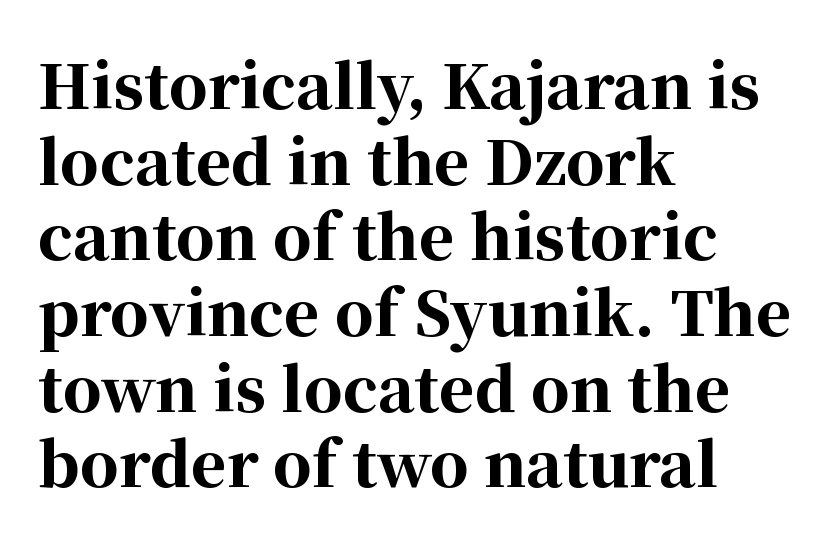
{"serif": "yes", "italic": "no", "bold": "yes", "weight": "bold", "width": "normal", "stroke_contrast": "high", "x_height": "medium", "monospaced": "no", "underline": "no", "align": "left", "line_spacing_ratio": 1.24, "letter_spacing": "normal", "letter_spacing_em": 0.0, "glyph_px": 61}
